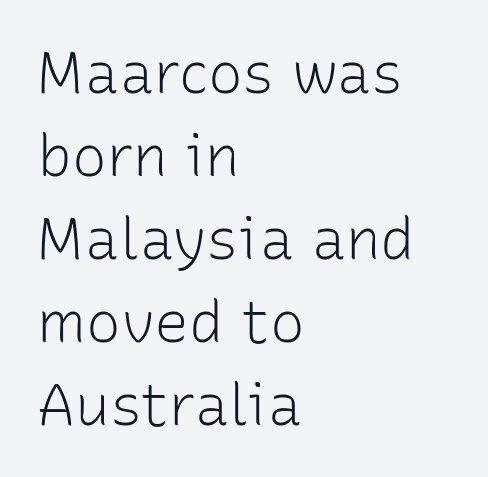
{"serif": "no", "italic": "no", "bold": "no", "weight": "light", "width": "normal", "stroke_contrast": "low", "x_height": "medium", "monospaced": "no", "underline": "no", "align": "left", "line_spacing": "normal", "line_spacing_ratio": 1.43, "letter_spacing": "normal", "letter_spacing_em": 0.0, "glyph_px": 58}
